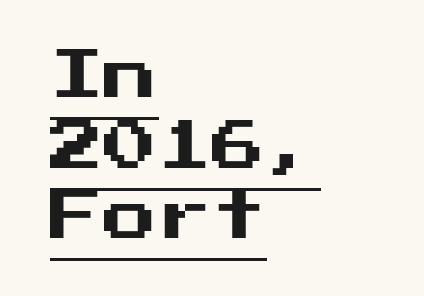
{"serif": "no", "italic": "no", "width": "normal", "stroke_contrast": "medium", "x_height": "medium", "underline": "yes", "align": "left", "line_spacing": "normal", "line_spacing_ratio": 1.31, "letter_spacing": "normal", "letter_spacing_em": 0.0, "glyph_px": 54}
